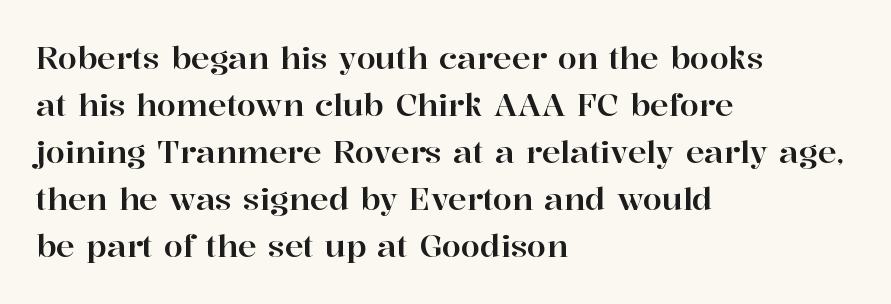
Q: Is the text italic (slanted)? A: No, it is upright.
Q: Is the typeface a serif or a sans-serif typeface? A: Serif.
Q: Is the text underlined? A: No.
Q: How is the paragraph aligned? A: Left-aligned.
Q: Is the spacing between letters normal or unusually wide? A: Normal.
Q: Is the spacing between lines tight, normal or loose? A: Normal.
Q: Width (condensed, normal, or wide)? A: Normal.
Q: Stroke contrast? A: High.
Q: x-height? A: Medium.
Q: Monospaced? A: No.
